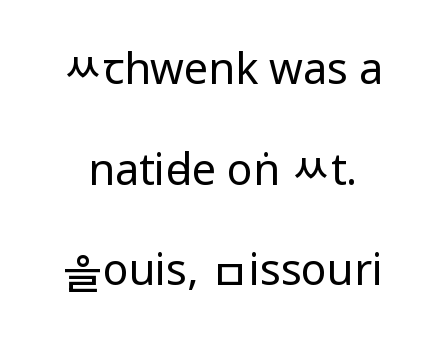
The image shows 43 px regular-weight, condensed sans-serif type, upright; set loose line spacing (2.34x), normal letter spacing, not underlined; low stroke contrast and a large x-height.
